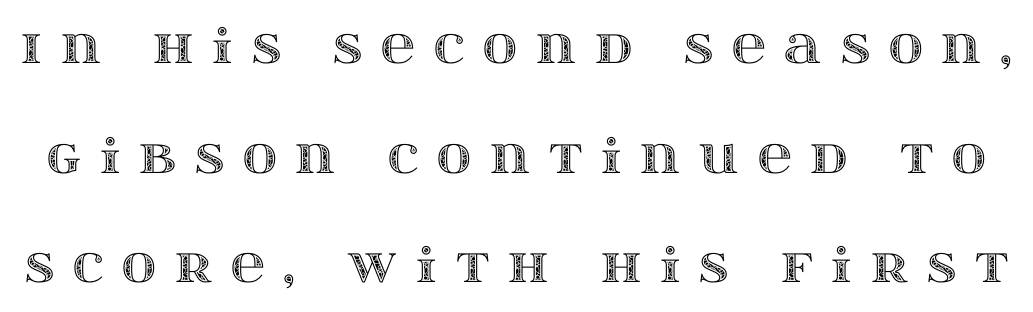
{"italic": "no", "width": "wide", "x_height": "large", "monospaced": "no", "underline": "no", "line_spacing": "loose", "line_spacing_ratio": 2.33, "letter_spacing": "wide", "letter_spacing_em": 0.4, "glyph_px": 47}
